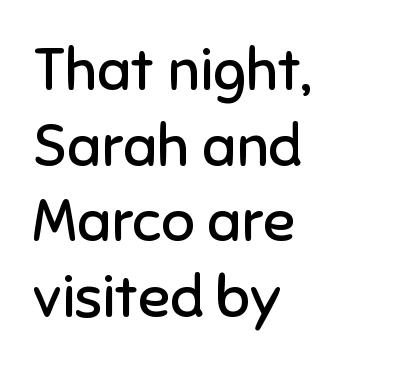
Q: Is the text bold? A: No.
Q: Is the text italic (slanted)? A: No, it is upright.
Q: Is the typeface a serif or a sans-serif typeface? A: Sans-serif.
Q: Is the text underlined? A: No.
Q: How is the paragraph aligned? A: Left-aligned.
Q: Is the spacing between letters normal or unusually wide? A: Normal.
Q: Is the spacing between lines tight, normal or loose? A: Normal.
Q: Width (condensed, normal, or wide)? A: Normal.
Q: Stroke contrast? A: Low.
Q: x-height? A: Medium.
Q: Monospaced? A: No.
